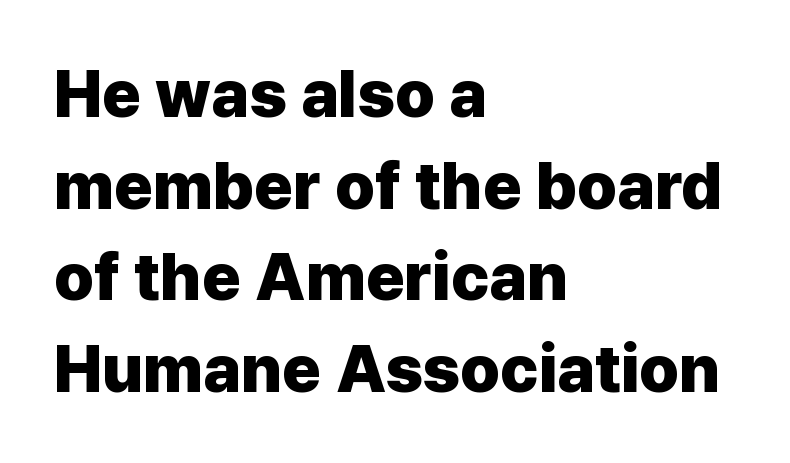
The image shows 66 px heavy sans-serif type, upright; set left-aligned, normal line spacing (1.39x), normal letter spacing, not underlined; low stroke contrast and a medium x-height.
